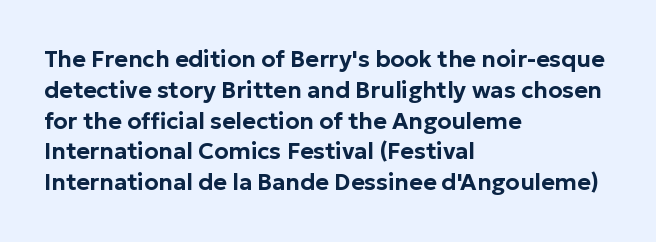
The glyphs are unaccompanied by any horizontal stroke below them. Quick note: not italic, upright. Each word holds together tightly as a unit, with standard inter-letter gaps. The paragraph shown leans on its left margin. Does the leading feel generous? No, just average.
